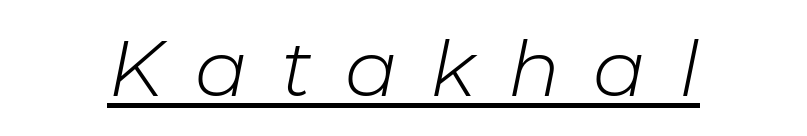
{"italic": "yes", "lean": "right", "slant_degrees": 11, "bold": "no", "weight": "light", "width": "normal", "stroke_contrast": "low", "x_height": "medium", "monospaced": "no", "underline": "yes", "letter_spacing": "wide", "letter_spacing_em": 0.42, "glyph_px": 78}
